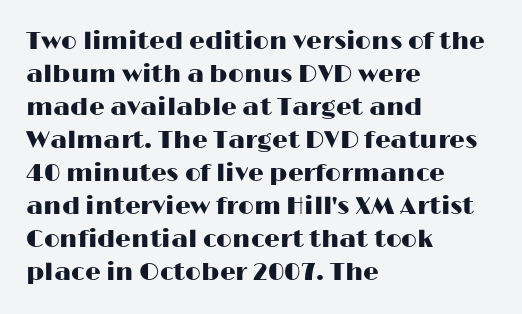
Every row of glyphs begins at an identical x-position on the left. Words appear dense and cohesive because spacing is normal. Unlike italic type, these characters show no tilt at all. Vertical spacing — default. Check under the words: just untouched page.
